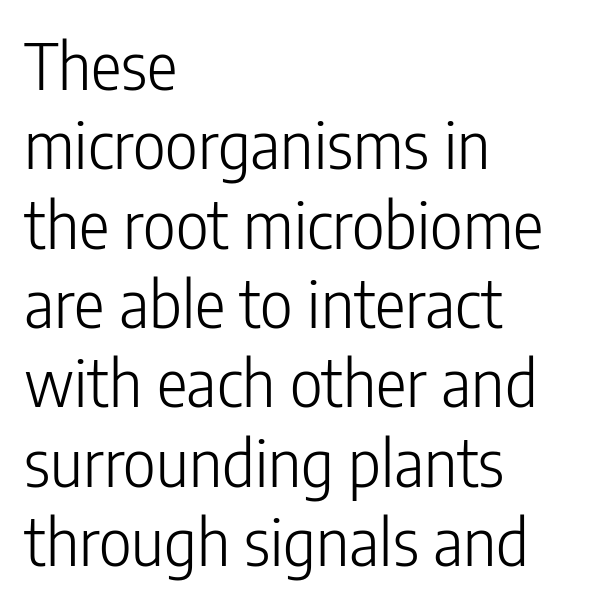
The image shows 64 px light, condensed sans-serif type, upright; set left-aligned, line spacing 1.24x, normal letter spacing, not underlined; low stroke contrast and a medium x-height.
